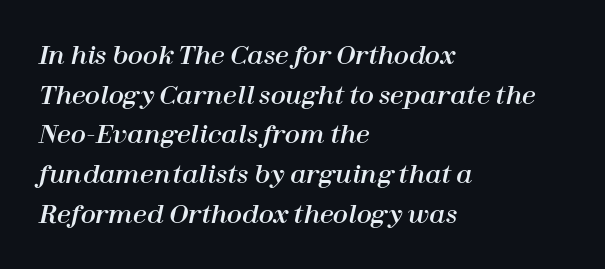
Q: Is the text italic (slanted)? A: Yes, it leans right by about 12 degrees.
Q: Is the text underlined? A: No.
Q: How is the paragraph aligned? A: Left-aligned.
Q: Is the spacing between letters normal or unusually wide? A: Normal.
Q: Is the spacing between lines tight, normal or loose? A: Normal.
